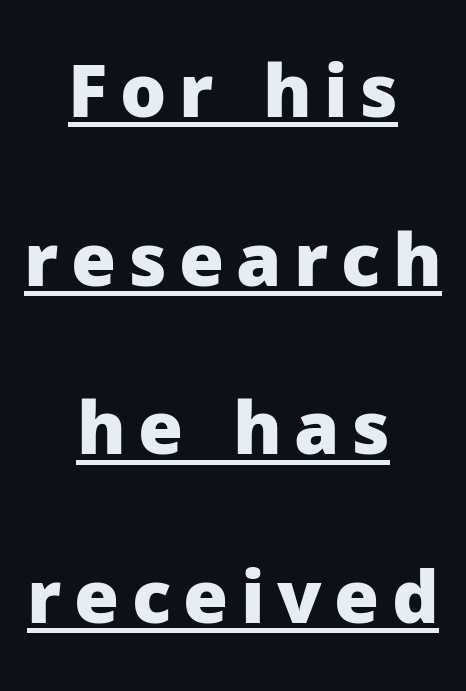
The image shows 73 px heavy sans-serif type, upright; set centered, loose line spacing (2.31x), underlined; low stroke contrast and a medium x-height.
